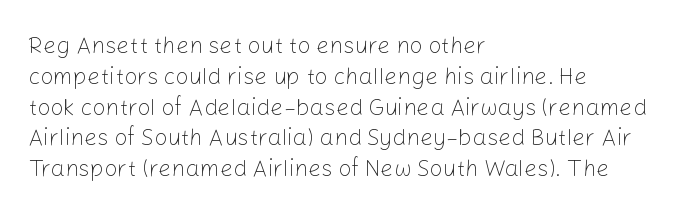
Q: Is the text bold? A: No.
Q: Is the text italic (slanted)? A: No, it is upright.
Q: Is the text underlined? A: No.
Q: How is the paragraph aligned? A: Left-aligned.
Q: Is the spacing between letters normal or unusually wide? A: Normal.
Q: Is the spacing between lines tight, normal or loose? A: Normal.
